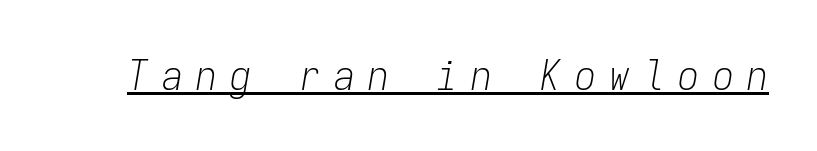
Look at the tracking — it's clearly loosened, letters drifting apart. When letters slant like this, we call the style italic. Stroke thickness stays within the range of a standard reading face or lighter. The glyphs are accompanied by a horizontal stroke just below them. Looks like terminal output: every glyph gets an equal slot.
